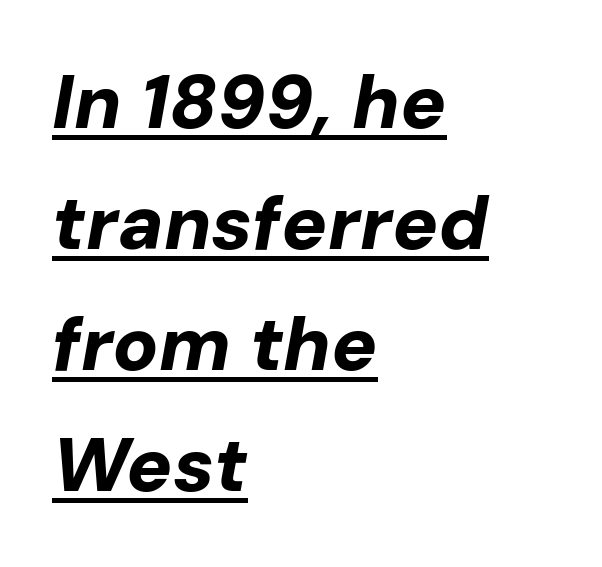
Q: Is the text bold? A: Yes.
Q: Is the text italic (slanted)? A: Yes, it leans right by about 10 degrees.
Q: Is the text underlined? A: Yes.
Q: How is the paragraph aligned? A: Left-aligned.
Q: Is the spacing between letters normal or unusually wide? A: Normal.
Q: Is the spacing between lines tight, normal or loose? A: Normal.
Q: Width (condensed, normal, or wide)? A: Normal.
Q: Stroke contrast? A: Low.
Q: x-height? A: Medium.
Q: Monospaced? A: No.
